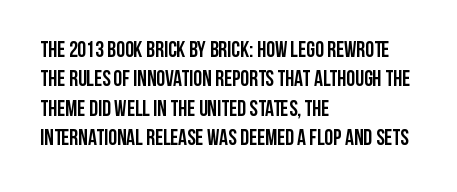
Q: Is the text bold? A: Yes.
Q: Is the text italic (slanted)? A: No, it is upright.
Q: Is the text underlined? A: No.
Q: How is the paragraph aligned? A: Left-aligned.
Q: Is the spacing between letters normal or unusually wide? A: Normal.
Q: Is the spacing between lines tight, normal or loose? A: Normal.
